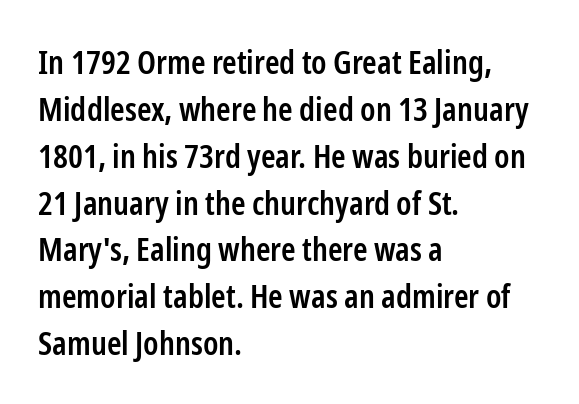
{"serif": "no", "italic": "no", "bold": "semi", "weight": "semibold", "width": "condensed", "stroke_contrast": "low", "x_height": "medium", "monospaced": "no", "underline": "no", "align": "left", "line_spacing": "normal", "line_spacing_ratio": 1.42, "letter_spacing": "normal", "letter_spacing_em": 0.0, "glyph_px": 33}
